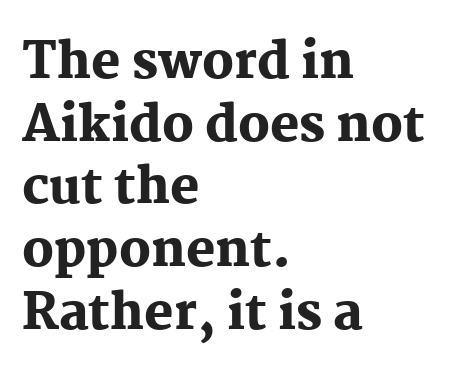
{"serif": "yes", "italic": "no", "bold": "yes", "weight": "heavy", "width": "normal", "stroke_contrast": "medium", "x_height": "medium", "monospaced": "no", "underline": "no", "align": "left", "line_spacing": "normal", "line_spacing_ratio": 1.28, "letter_spacing": "normal", "letter_spacing_em": 0.0, "glyph_px": 49}
